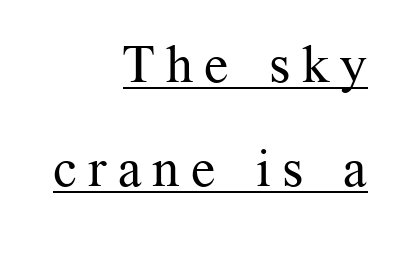
The image shows 53 px regular-weight serif type, upright; set right-aligned, loose line spacing (1.97x), unusually wide letter spacing (+0.21 em), underlined; medium stroke contrast and a medium x-height.
